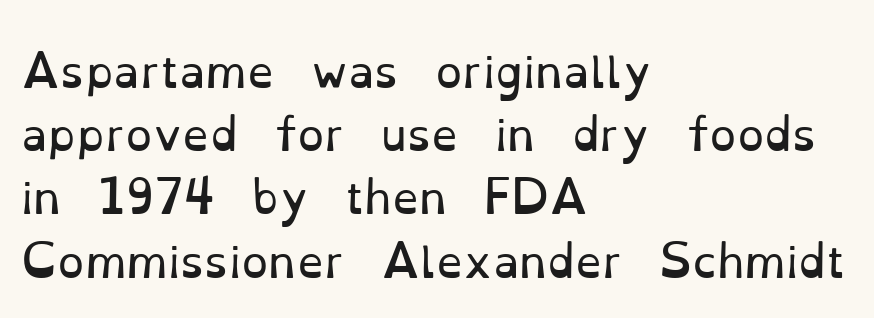
Nope, not italic — everything's standing straight. These lines sit exactly where default settings would place them. The string is rendered with underlining switched off. Regarding serifs, this sample has them. The strokes are not fattened; the text isn't bold.
